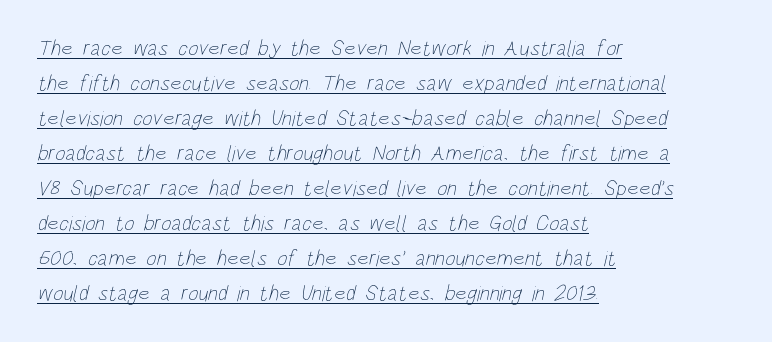
Q: Is the text bold? A: No.
Q: Is the text underlined? A: Yes.
Q: How is the paragraph aligned? A: Left-aligned.
Q: Is the spacing between letters normal or unusually wide? A: Normal.
Q: Is the spacing between lines tight, normal or loose? A: Normal.
